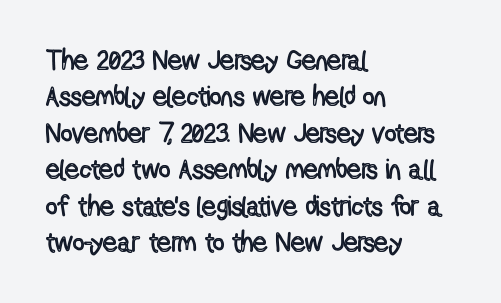
The image shows 28 px condensed type, upright; set left-aligned, normal line spacing (1.3x), normal letter spacing, not underlined; a medium x-height.
